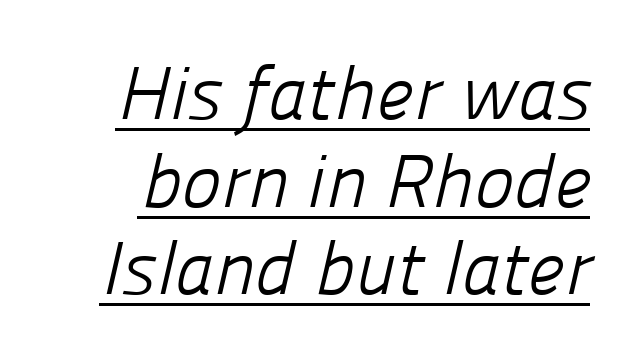
Nobody touched the tracking dial on this one. A baseline rule has been typeset under these characters. Varying glyph widths throughout — classic text-font behaviour. Stroke terminals: plain, sans-serif.
